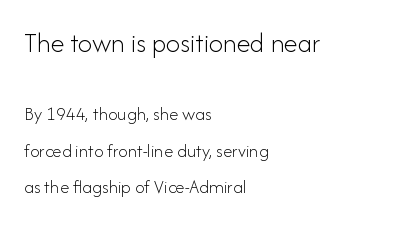
On a weight scale, this lands at 450 or below. I'd call this a sans setting — the letters go barefoot. The lines are quadded left. Regarding leading, the lines here are spaced well apart.
